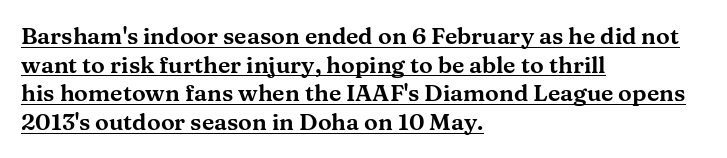
The image shows 23 px text type, upright; set left-aligned, normal line spacing (1.25x), normal letter spacing, underlined.
